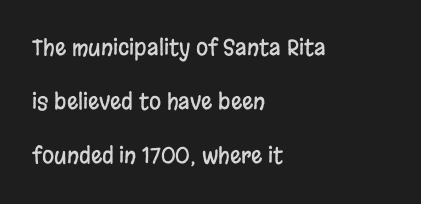
The gap between lines stays unmarked. Notice the wide empty band between every row — that's loose leading. These lines keep a tight, regular rhythm from letter to letter. Nope, not italic — everything's standing straight.
